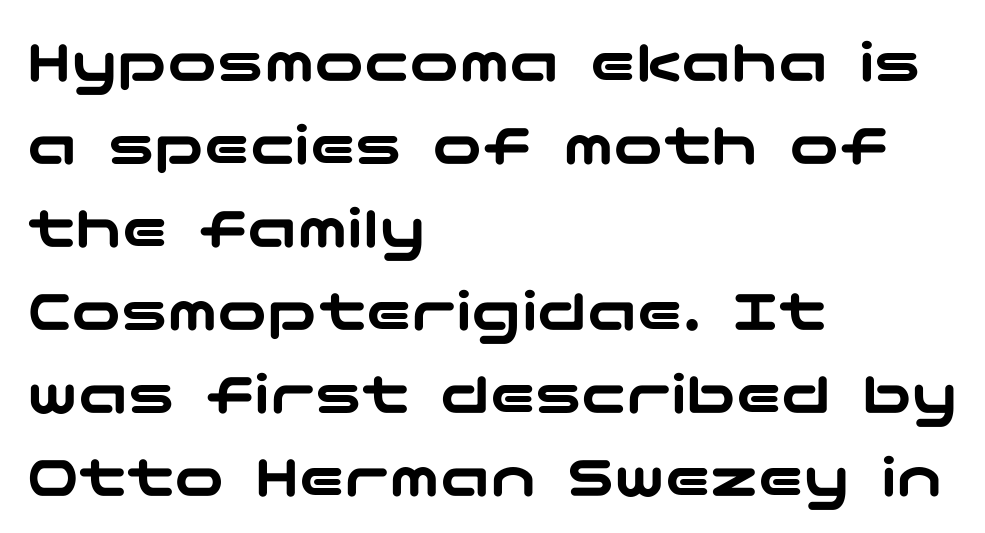
{"serif": "no", "italic": "no", "width": "wide", "stroke_contrast": "low", "x_height": "medium", "underline": "no", "align": "left", "line_spacing": "normal", "line_spacing_ratio": 1.34, "letter_spacing": "normal", "letter_spacing_em": 0.0, "glyph_px": 62}
